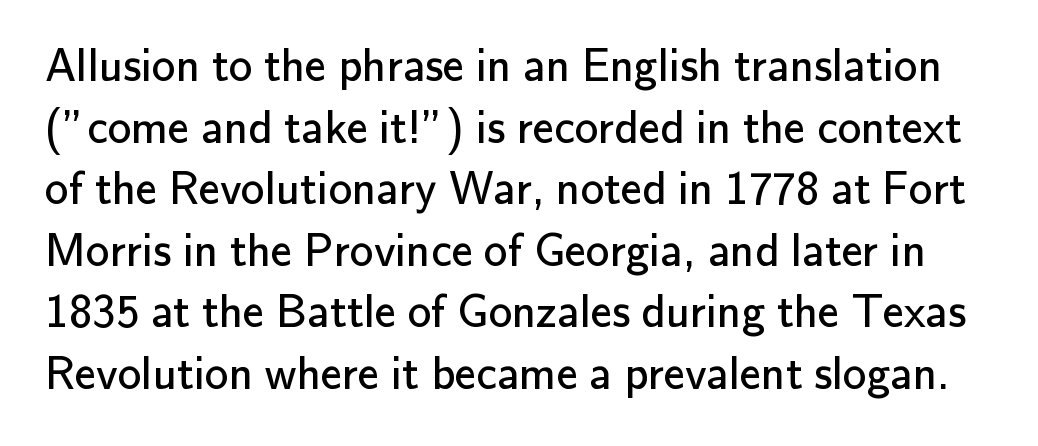
No feet cap the strokes, marking this as sans-serif type. Character widths vary here, with narrow letters taking less room than wide ones. A clean baseline with only descenders dipping below it. Honestly, the row spacing looks completely unremarkable. No heavy texture on the line: the type isn't bold. The lettering holds an erect, upright posture throughout.
